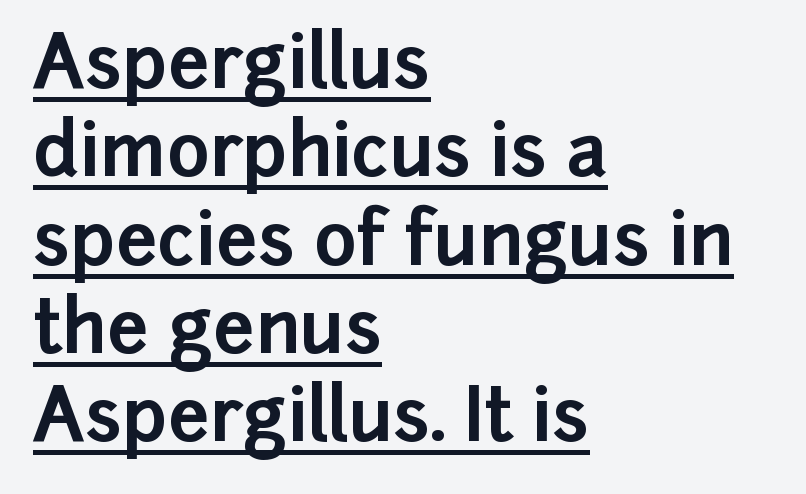
Q: Is the text bold? A: Yes.
Q: Is the text italic (slanted)? A: No, it is upright.
Q: Is the typeface a serif or a sans-serif typeface? A: Sans-serif.
Q: Is the text underlined? A: Yes.
Q: How is the paragraph aligned? A: Left-aligned.
Q: Is the spacing between letters normal or unusually wide? A: Normal.
Q: Width (condensed, normal, or wide)? A: Normal.
Q: Stroke contrast? A: Low.
Q: x-height? A: Medium.
Q: Monospaced? A: No.
